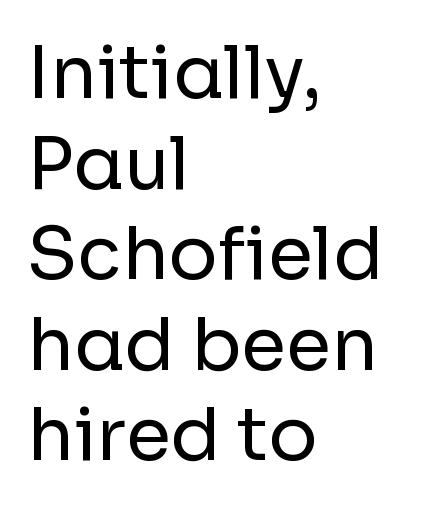
The image shows 73 px regular-weight sans-serif type, upright; set left-aligned, line spacing 1.24x, normal letter spacing, not underlined; low stroke contrast and a medium x-height.
